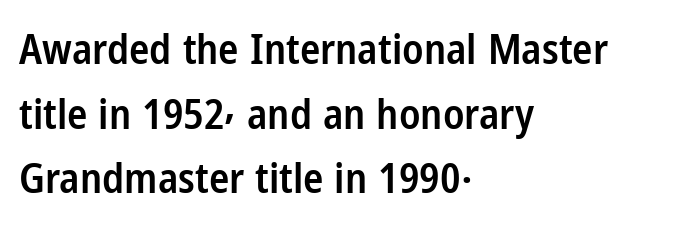
{"serif": "no", "italic": "no", "bold": "semi", "weight": "semibold", "width": "condensed", "stroke_contrast": "low", "x_height": "medium", "monospaced": "no", "underline": "no", "align": "left", "line_spacing": "normal", "line_spacing_ratio": 1.54, "letter_spacing": "normal", "letter_spacing_em": 0.0, "glyph_px": 42}
